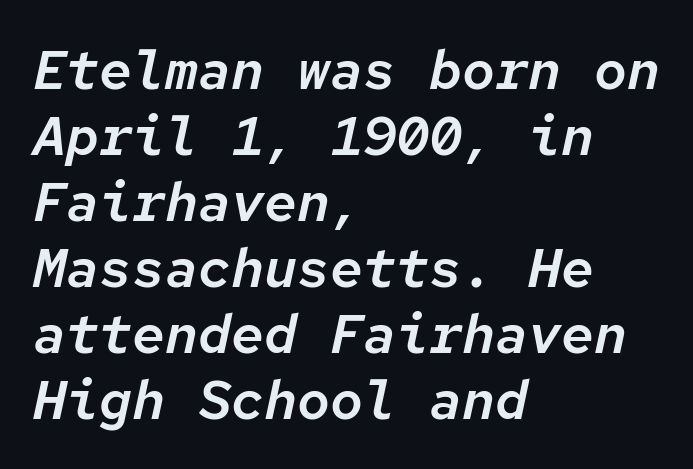
The image shows 55 px text type, italic (leaning right), monospaced; set left-aligned, line spacing 1.2x, normal letter spacing, not underlined; low stroke contrast and a medium x-height.
